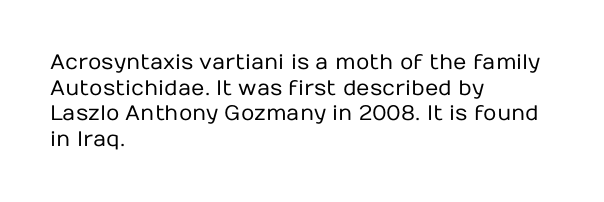
Does extra space separate the letters? No, they use regular spacing. The passage is arranged the way most books set body copy — flush left. The area under the type is left untouched. The face looks like a standard text weight, possibly lighter. Notice how the stems are strictly vertical — no italics here.
